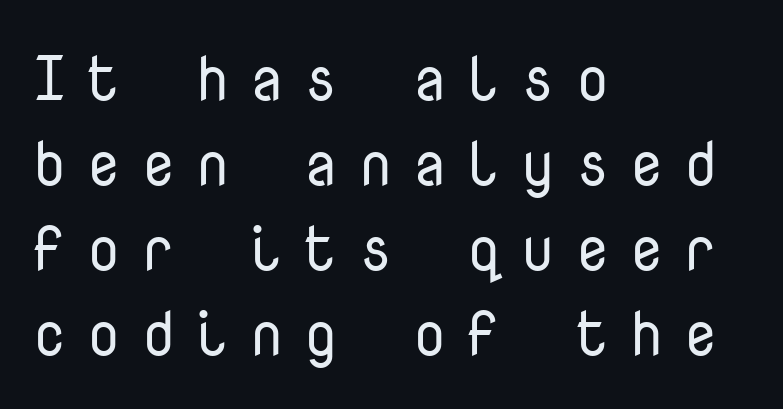
The image shows 63 px regular-weight sans-serif type, upright, monospaced; set left-aligned, normal line spacing (1.35x), unusually wide letter spacing (+0.3 em), not underlined; low stroke contrast and a medium x-height.
